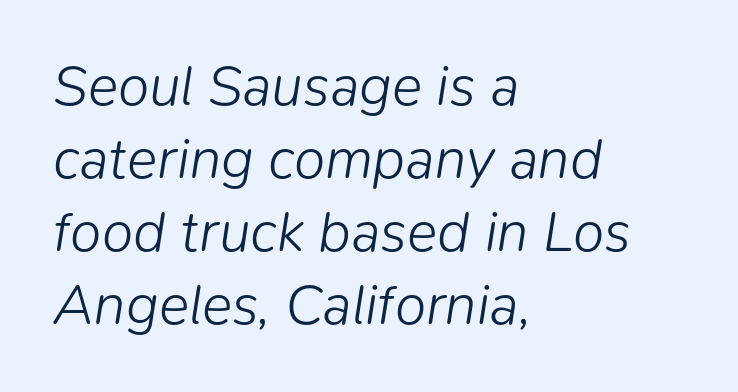
Q: Is the text bold? A: No.
Q: Is the text italic (slanted)? A: Yes, it leans right by about 9 degrees.
Q: Is the text underlined? A: No.
Q: How is the paragraph aligned? A: Left-aligned.
Q: Is the spacing between letters normal or unusually wide? A: Normal.
Q: Is the spacing between lines tight, normal or loose? A: Normal.
Q: Width (condensed, normal, or wide)? A: Normal.
Q: Stroke contrast? A: Low.
Q: x-height? A: Medium.
Q: Monospaced? A: No.
